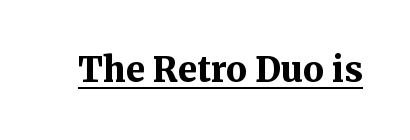
Q: Is the text bold? A: Yes.
Q: Is the text italic (slanted)? A: No, it is upright.
Q: Is the typeface a serif or a sans-serif typeface? A: Serif.
Q: Is the text underlined? A: Yes.
Q: Is the spacing between letters normal or unusually wide? A: Normal.
Q: Width (condensed, normal, or wide)? A: Normal.
Q: Stroke contrast? A: Medium.
Q: x-height? A: Medium.
Q: Monospaced? A: No.
